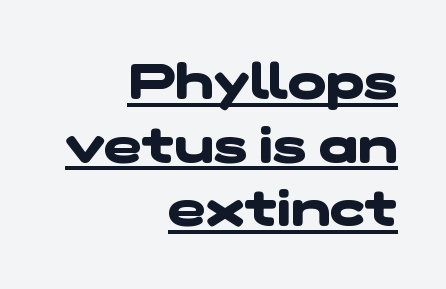
The typeface chosen for these lines omits serifs. Spacing verdict: proportional, widths tailored to each character. Short and long lines alike share a common ending point at right. A continuous stroke trails under the words, as in a hyperlink.
